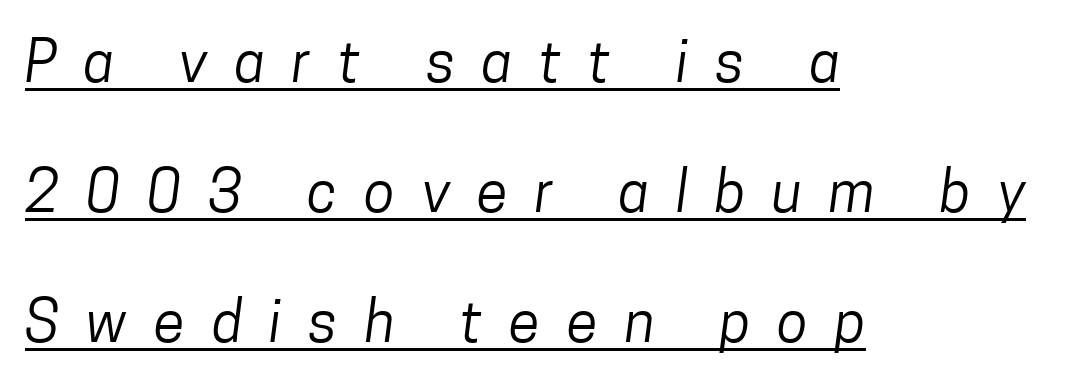
Airy leading. Does a line run under the words? Yes, clearly. The letters advance in unequal steps, a hallmark of proportional type. The ragged edge is on the right, which tells us the setting is flush left. The typeface chosen for these lines omits serifs. Spacing between characters has been opened up far beyond the box default.
